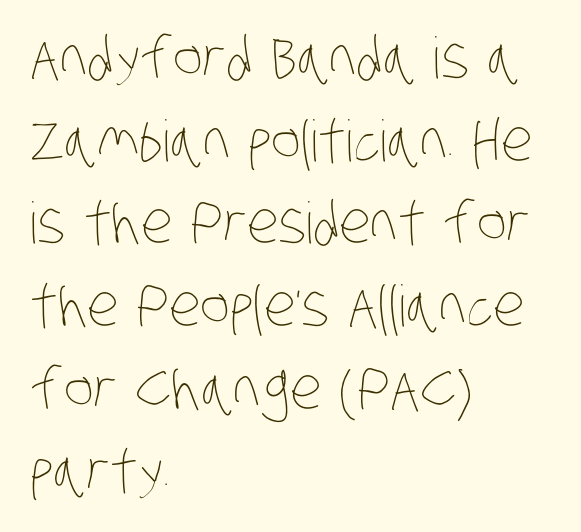
The image shows 57 px thin, condensed type; set left-aligned, normal line spacing (1.45x), normal letter spacing, not underlined; low stroke contrast and a large x-height.
